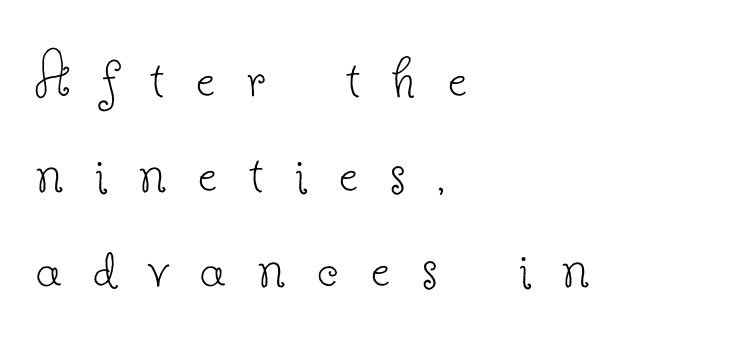
Q: Is the text bold? A: No.
Q: Is the text italic (slanted)? A: No, it is upright.
Q: Is the typeface a serif or a sans-serif typeface? A: Serif.
Q: Is the text underlined? A: No.
Q: How is the paragraph aligned? A: Left-aligned.
Q: Is the spacing between letters normal or unusually wide? A: Unusually wide.
Q: Is the spacing between lines tight, normal or loose? A: Normal.
Q: Width (condensed, normal, or wide)? A: Normal.
Q: Stroke contrast? A: Low.
Q: x-height? A: Small.
Q: Monospaced? A: No.
